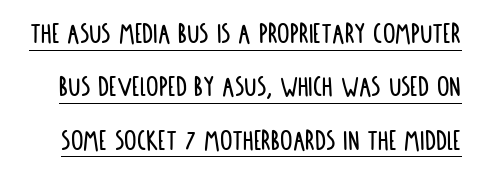
{"serif": "no", "italic": "no", "width": "condensed", "stroke_contrast": "low", "x_height": "large", "monospaced": "no", "underline": "yes", "line_spacing_ratio": 1.72, "letter_spacing": "normal", "letter_spacing_em": 0.0, "glyph_px": 31}
